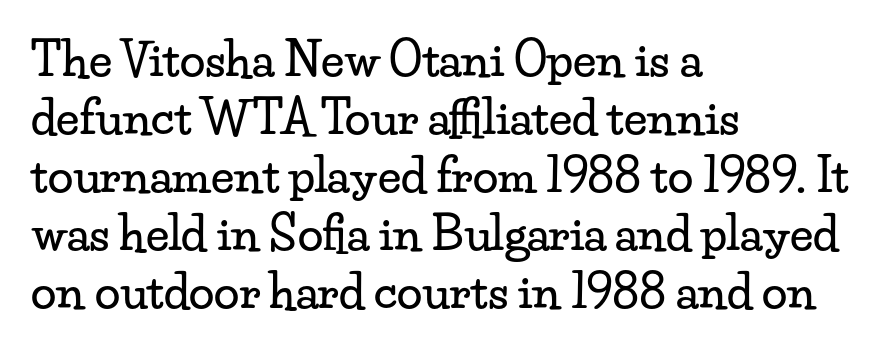
{"serif": "yes", "italic": "no", "width": "wide", "stroke_contrast": "low", "x_height": "small", "monospaced": "no", "underline": "no", "align": "left", "line_spacing": "normal", "line_spacing_ratio": 1.26, "letter_spacing": "normal", "letter_spacing_em": 0.0, "glyph_px": 46}
